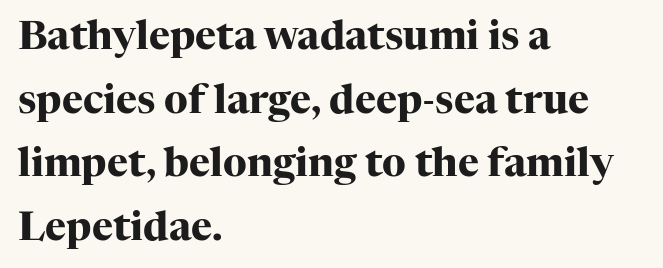
Italic: no, the glyphs are upright roman. If you drew a ruler down the left edge, every line would touch it. Heavy-handed strokes throughout: this text is bold. Quick note: interline space is typical. Look at the tracking — it's just the regular setting, nothing added. The space directly below the letters is spotless.
